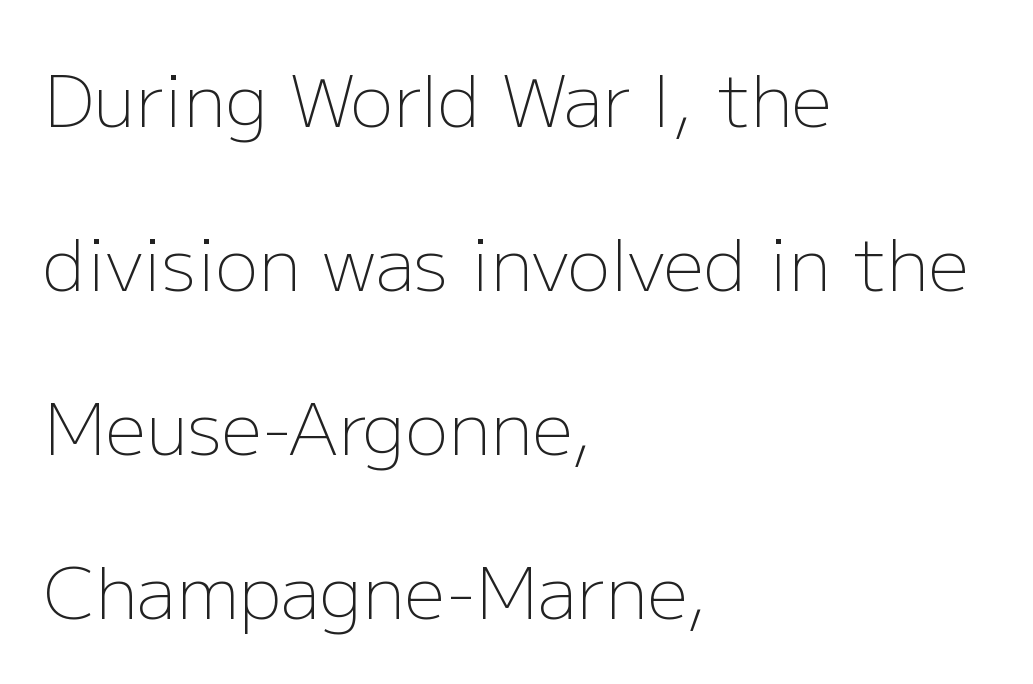
{"serif": "no", "italic": "no", "bold": "no", "weight": "light", "width": "normal", "stroke_contrast": "low", "x_height": "medium", "monospaced": "no", "underline": "no", "align": "left", "line_spacing": "loose", "line_spacing_ratio": 2.28, "letter_spacing": "normal", "letter_spacing_em": 0.0, "glyph_px": 72}
